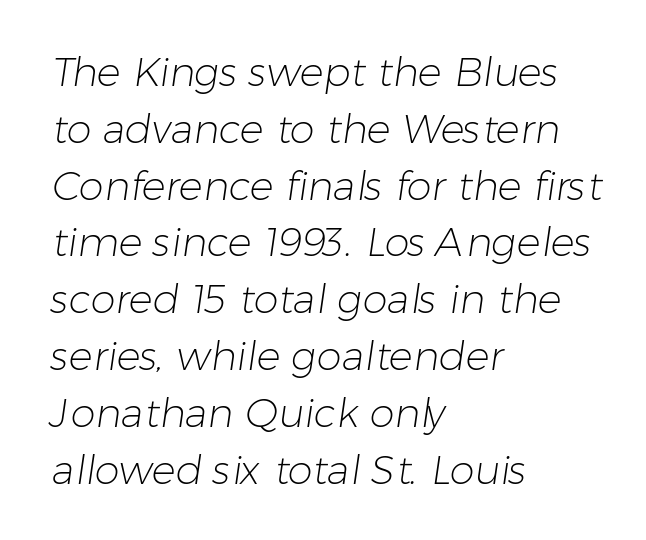
Q: Is the text bold? A: No.
Q: Is the typeface a serif or a sans-serif typeface? A: Sans-serif.
Q: Is the text underlined? A: No.
Q: How is the paragraph aligned? A: Left-aligned.
Q: Is the spacing between letters normal or unusually wide? A: Normal.
Q: Is the spacing between lines tight, normal or loose? A: Normal.
Q: Width (condensed, normal, or wide)? A: Normal.
Q: Stroke contrast? A: Low.
Q: x-height? A: Medium.
Q: Monospaced? A: No.
